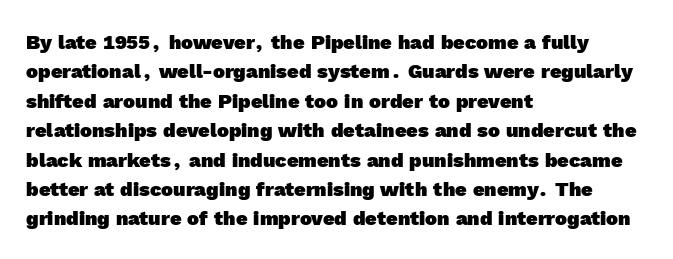
{"bold": "yes", "underline": "no", "align": "left", "line_spacing": "normal", "line_spacing_ratio": 1.47, "letter_spacing": "normal", "letter_spacing_em": 0.0, "glyph_px": 20}
